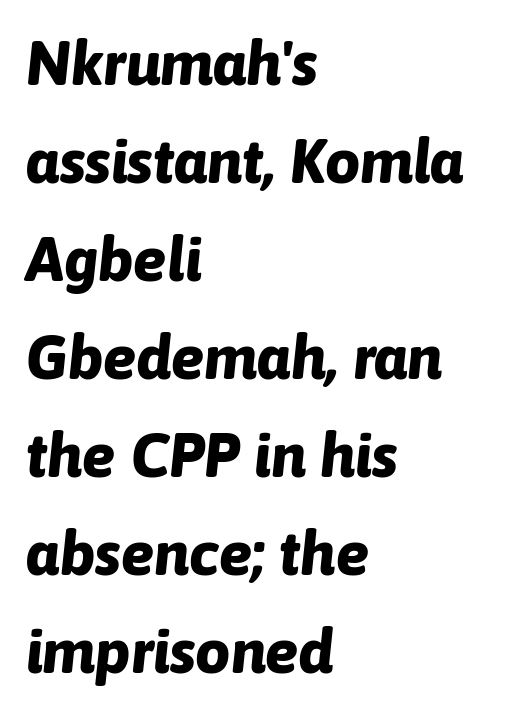
Leftover space on each line is placed entirely after the last word. Glyph-to-glyph distance matches everyday printed text. Typographic density is high because the face is bold. Normally led — the rows are evenly, conventionally spaced. Is this a fixed-width face? No — the glyphs have proportional, varying widths. The typography opts for an oblique posture over an upright one.
